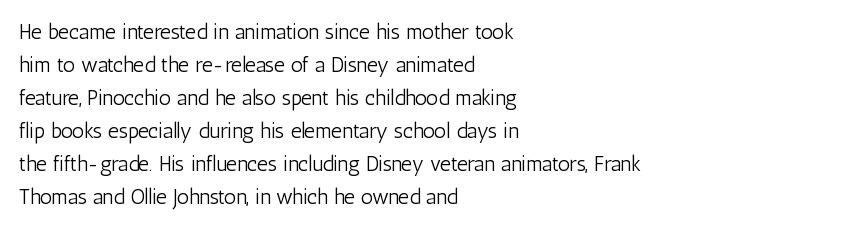
Q: Is the text bold? A: No.
Q: Is the text italic (slanted)? A: No, it is upright.
Q: Is the text underlined? A: No.
Q: How is the paragraph aligned? A: Left-aligned.
Q: Is the spacing between letters normal or unusually wide? A: Normal.
Q: Is the spacing between lines tight, normal or loose? A: Normal.
